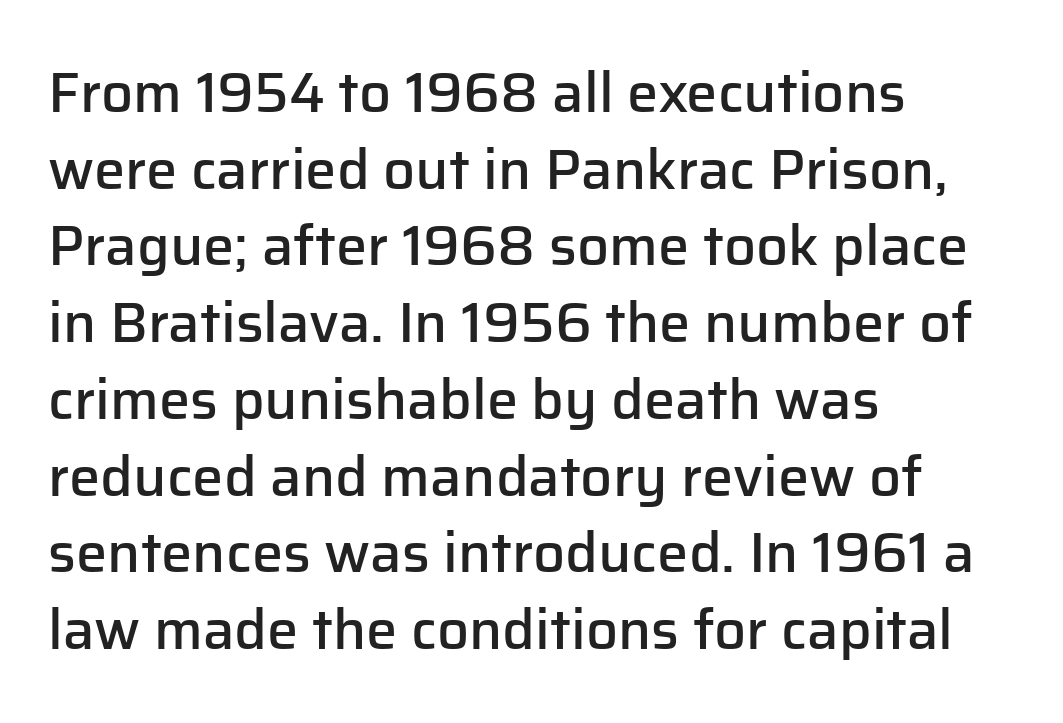
{"serif": "no", "italic": "no", "bold": "semi", "weight": "semibold", "width": "normal", "stroke_contrast": "low", "x_height": "medium", "monospaced": "no", "underline": "no", "align": "left", "line_spacing": "normal", "line_spacing_ratio": 1.37, "letter_spacing": "normal", "letter_spacing_em": 0.0, "glyph_px": 56}
